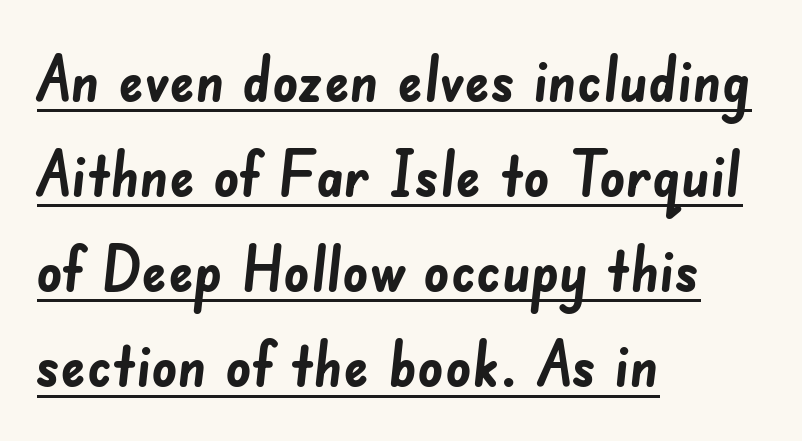
{"serif": "no", "bold": "yes", "weight": "semibold", "width": "normal", "stroke_contrast": "low", "x_height": "small", "monospaced": "no", "underline": "yes", "align": "left", "line_spacing": "normal", "line_spacing_ratio": 1.51, "letter_spacing": "normal", "letter_spacing_em": 0.0, "glyph_px": 63}
